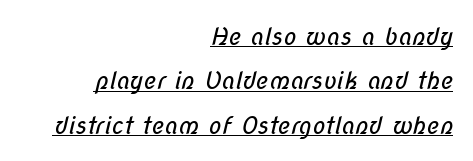
Bold? No — there's no thickening of the strokes. Horizontal alignment here is rightward, an uncommon choice for prose. Underline: present. Letter spacing: default.
